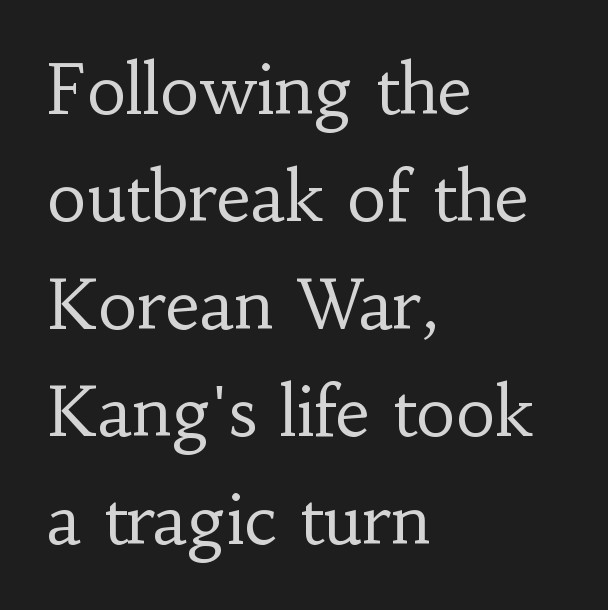
{"serif": "yes", "italic": "no", "bold": "no", "weight": "regular", "width": "normal", "stroke_contrast": "low", "x_height": "small", "monospaced": "no", "underline": "no", "align": "left", "line_spacing": "normal", "line_spacing_ratio": 1.58, "letter_spacing": "normal", "letter_spacing_em": 0.0, "glyph_px": 68}
